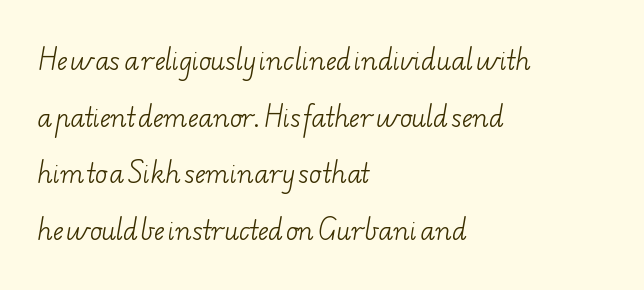
The image shows 25 px text type; set left-aligned, loose line spacing (2.27x), normal letter spacing, not underlined.
